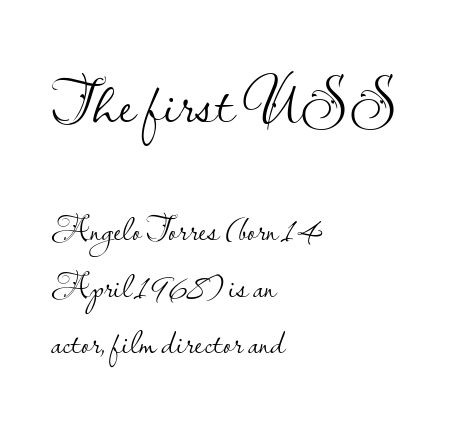
{"serif": "no", "bold": "no", "weight": "light", "width": "normal", "stroke_contrast": "low", "x_height": "small", "monospaced": "no", "underline": "no", "align": "left", "line_spacing": "normal", "line_spacing_ratio": 1.57, "letter_spacing": "normal", "letter_spacing_em": 0.0, "larger_block": "first", "size_ratio": 1.75, "glyph_px": 63}
